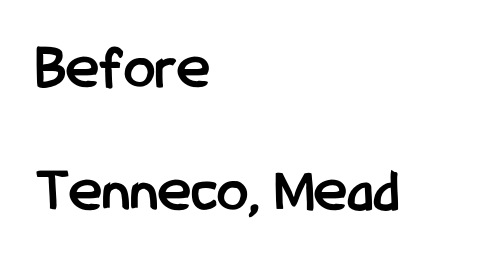
{"serif": "no", "italic": "no", "bold": "yes", "weight": "semibold", "width": "condensed", "stroke_contrast": "low", "x_height": "medium", "monospaced": "no", "underline": "no", "align": "left", "line_spacing": "loose", "line_spacing_ratio": 1.96, "letter_spacing": "normal", "letter_spacing_em": 0.0, "glyph_px": 63}
